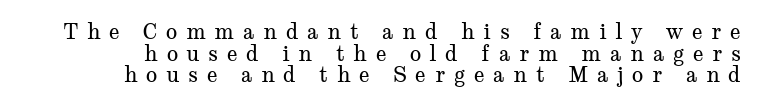
{"italic": "no", "bold": "no", "underline": "no", "line_spacing": "tight", "line_spacing_ratio": 1.03, "letter_spacing": "wide", "letter_spacing_em": 0.41, "glyph_px": 21}
